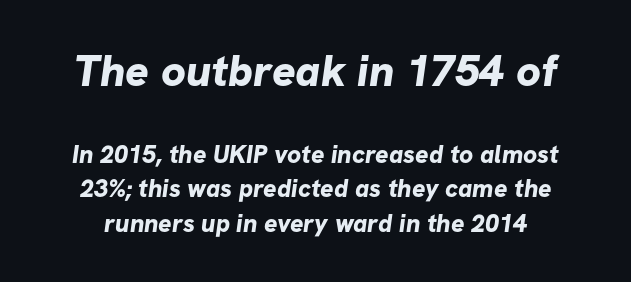
Q: Is the text bold? A: Yes.
Q: Is the typeface a serif or a sans-serif typeface? A: Sans-serif.
Q: Is the text underlined? A: No.
Q: Is the spacing between letters normal or unusually wide? A: Normal.
Q: Is the spacing between lines tight, normal or loose? A: Normal.
Q: Which block of text is set in a larger size, the first (top) or the second (bottom)? A: The first (top) one.
Q: Width (condensed, normal, or wide)? A: Normal.
Q: Stroke contrast? A: Low.
Q: x-height? A: Medium.
Q: Monospaced? A: No.
